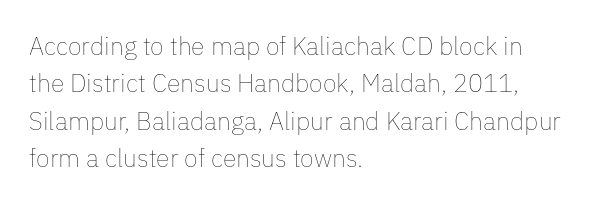
Q: Is the text bold? A: No.
Q: Is the text italic (slanted)? A: No, it is upright.
Q: Is the text underlined? A: No.
Q: How is the paragraph aligned? A: Left-aligned.
Q: Is the spacing between letters normal or unusually wide? A: Normal.
Q: Is the spacing between lines tight, normal or loose? A: Normal.
